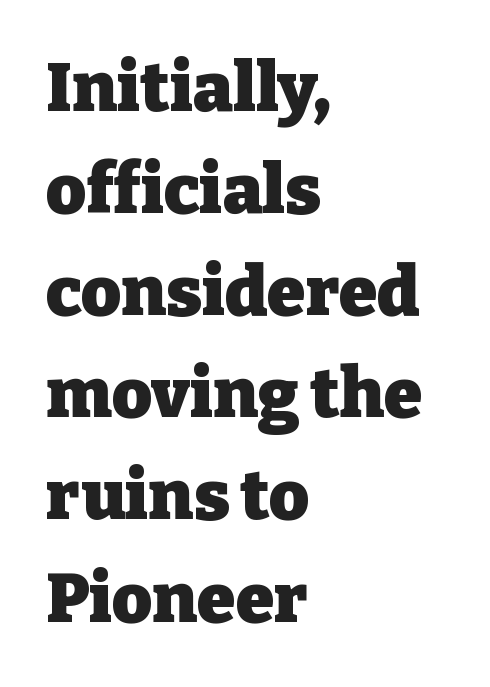
What stands out about the letter spacing? Nothing — it is the standard amount. The letters stand straight up with perfectly vertical stems. Successive baselines arrive at the customary interval. Underlining? Definitely not there. The paragraph has a hard left edge and a soft right edge.
